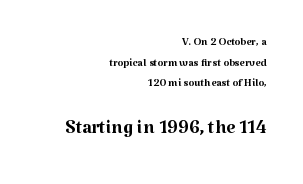
A bare baseline throughout the passage. Stroke thickness stays within the range of a standard reading face or lighter. Style check: upright. Here the second block reads like a headline and the first like body copy.
